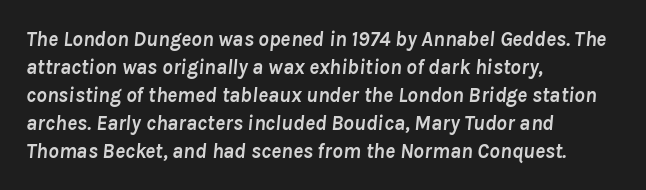
Q: Is the text bold? A: Yes.
Q: Is the text italic (slanted)? A: Yes, it leans right by about 8 degrees.
Q: Is the text underlined? A: No.
Q: How is the paragraph aligned? A: Left-aligned.
Q: Is the spacing between letters normal or unusually wide? A: Normal.
Q: Is the spacing between lines tight, normal or loose? A: Normal.
